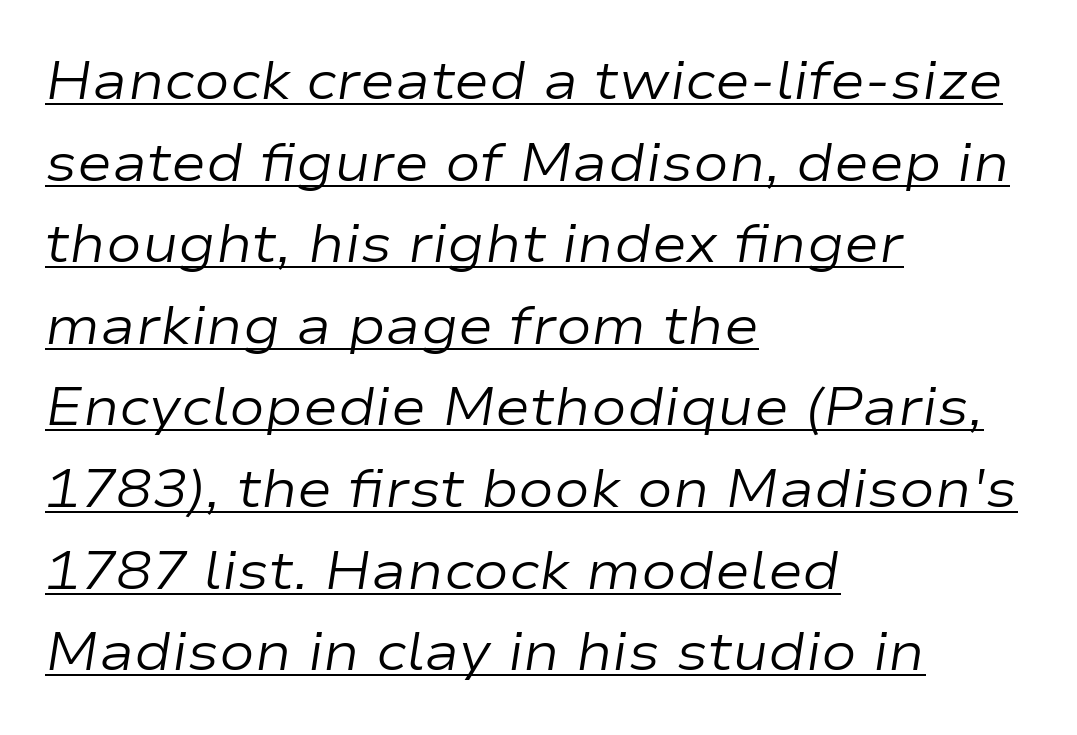
Q: Is the text bold? A: No.
Q: Is the text italic (slanted)? A: Yes, it leans right by about 9 degrees.
Q: Is the text underlined? A: Yes.
Q: How is the paragraph aligned? A: Left-aligned.
Q: Is the spacing between letters normal or unusually wide? A: Normal.
Q: Is the spacing between lines tight, normal or loose? A: Normal.
Q: Width (condensed, normal, or wide)? A: Wide.
Q: Stroke contrast? A: Low.
Q: x-height? A: Medium.
Q: Monospaced? A: No.
